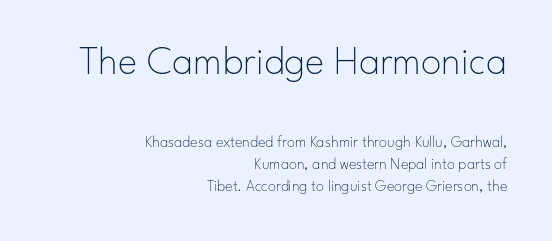
The image shows 41 px thin sans-serif type, upright; set right-aligned, normal line spacing (1.39x), normal letter spacing, not underlined; the first (top) block is 2.56x larger; low stroke contrast and a small x-height.
